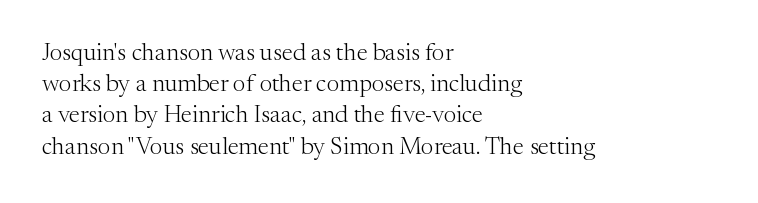
{"italic": "no", "bold": "no", "underline": "no", "align": "left", "line_spacing": "normal", "line_spacing_ratio": 1.3, "letter_spacing": "normal", "letter_spacing_em": 0.0, "glyph_px": 24}
